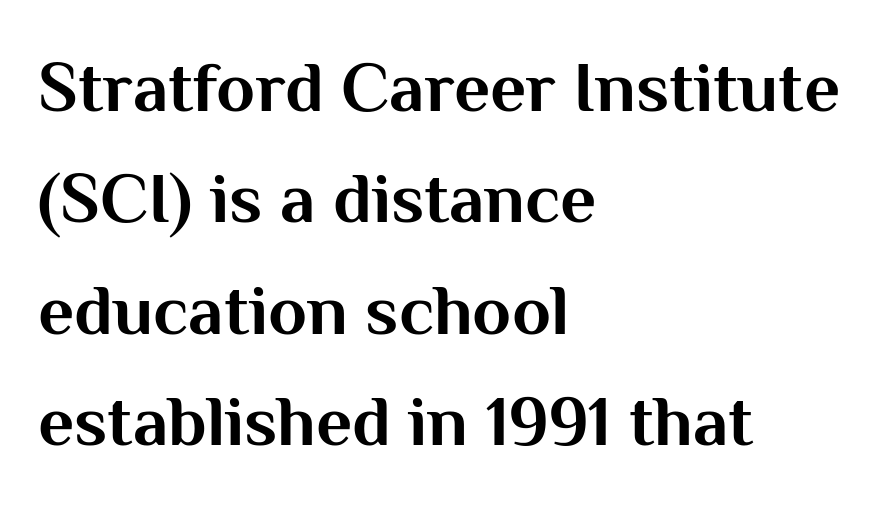
Line spacing here is normal. The typeface chosen for these lines omits serifs. What stands out about the letter spacing? Nothing — it is the standard amount. Spacing verdict: proportional, widths tailored to each character.
